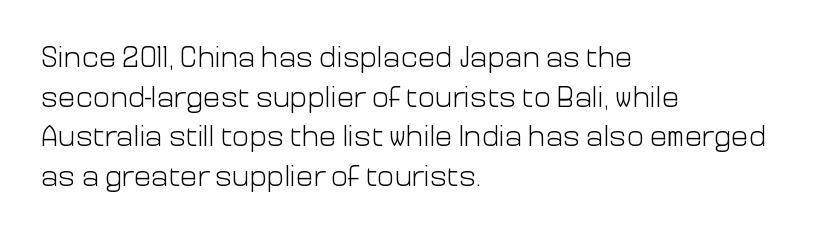
Notice how the stems are strictly vertical — no italics here. The strokes are not fattened; the text isn't bold. The letterforms sit shoulder to shoulder at normal distance. The strip under each line holds only bare page.
